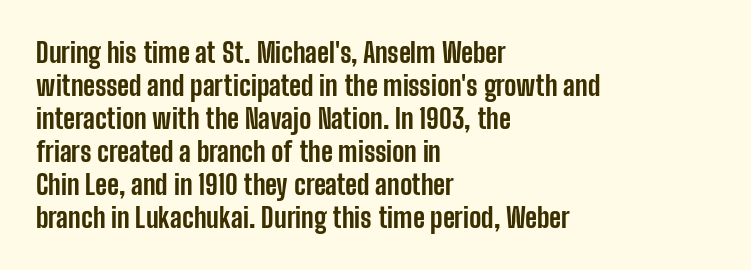
Q: Is the text bold? A: Yes.
Q: Is the text italic (slanted)? A: No, it is upright.
Q: Is the text underlined? A: No.
Q: How is the paragraph aligned? A: Left-aligned.
Q: Is the spacing between letters normal or unusually wide? A: Normal.
